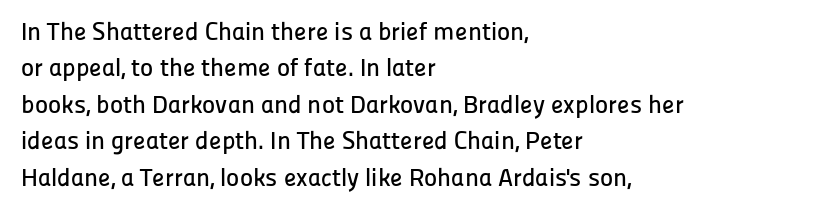
The image shows 25 px text type, upright; set left-aligned, normal line spacing (1.46x), normal letter spacing, not underlined.
